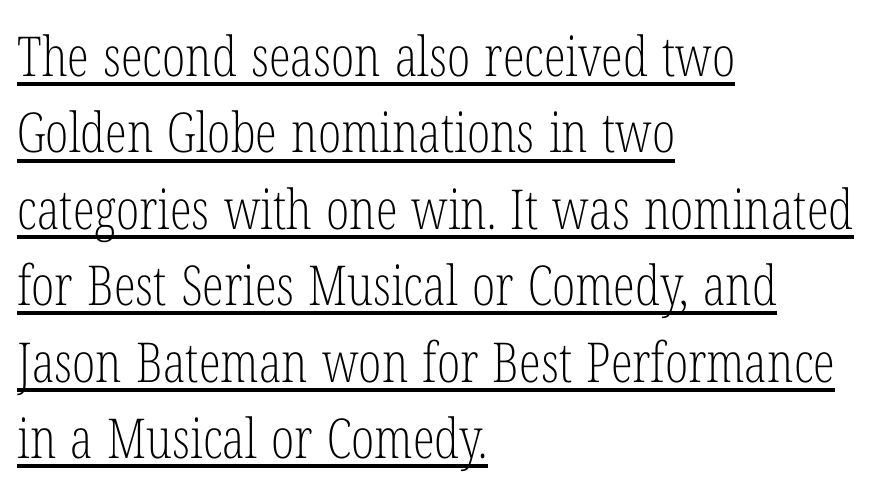
Q: Is the text bold? A: No.
Q: Is the text italic (slanted)? A: No, it is upright.
Q: Is the typeface a serif or a sans-serif typeface? A: Serif.
Q: Is the text underlined? A: Yes.
Q: How is the paragraph aligned? A: Left-aligned.
Q: Is the spacing between letters normal or unusually wide? A: Normal.
Q: Is the spacing between lines tight, normal or loose? A: Normal.
Q: Width (condensed, normal, or wide)? A: Condensed.
Q: Stroke contrast? A: Low.
Q: x-height? A: Medium.
Q: Monospaced? A: No.
